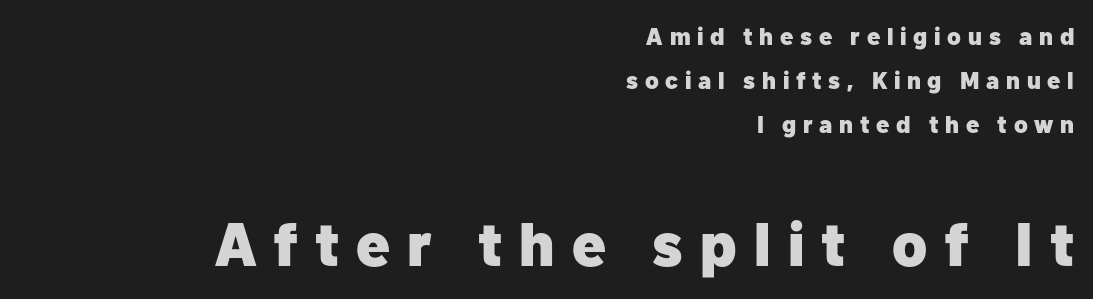
These lines are rendered in a variable-pitch font. The typography opts for an upright posture over an oblique one. The strokes are fattened all the way to bold. Note: smaller setting up top, larger setting below. The designer went with a sans here, leaving each stem footless.
